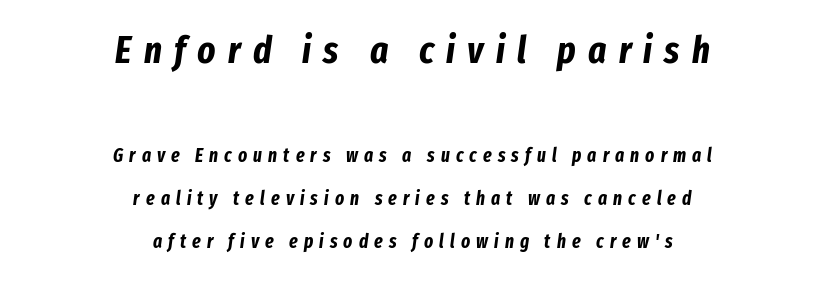
The image shows 38 px bold, condensed type, italic (leaning right); set centered, loose line spacing (2.27x), unusually wide letter spacing (+0.32 em), not underlined; the first (top) block is 2.0x larger; low stroke contrast and a medium x-height.
